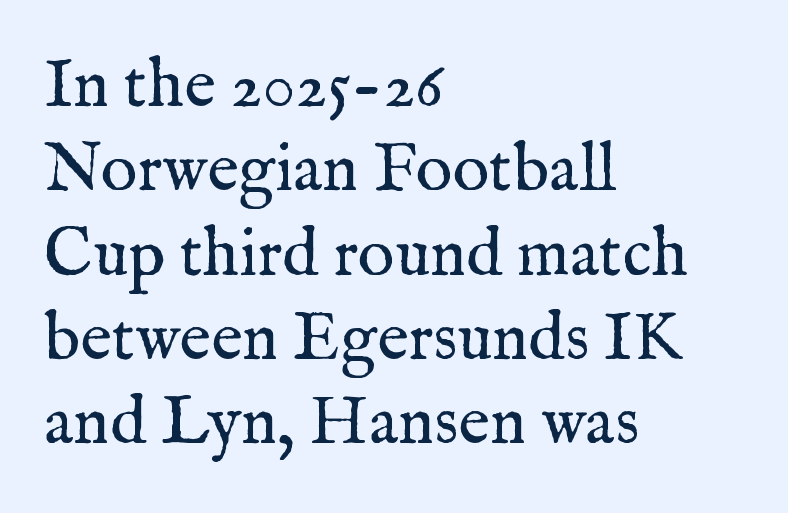
Characters follow at the spacing the type designer built in. The rendering anchors every line to the left-hand side. Counters stay open thanks to moderate or lighter strokes. Words float on clear page, feet unadorned. No italicization has been applied; the sample stays upright.
